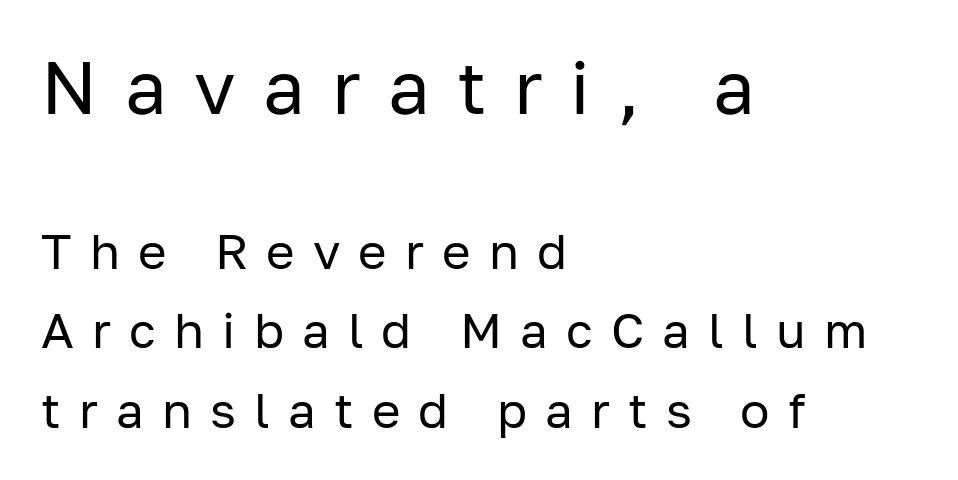
The image shows 74 px regular-weight sans-serif type, upright; set left-aligned, normal line spacing (1.62x), unusually wide letter spacing (+0.37 em), not underlined; the first (top) block is 1.51x larger; low stroke contrast and a medium x-height.
